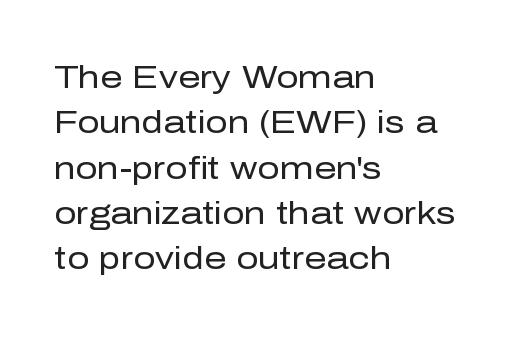
{"serif": "no", "italic": "no", "bold": "no", "weight": "regular", "width": "normal", "stroke_contrast": "low", "x_height": "medium", "monospaced": "no", "underline": "no", "align": "left", "line_spacing": "normal", "line_spacing_ratio": 1.46, "letter_spacing": "normal", "letter_spacing_em": 0.0, "glyph_px": 31}
